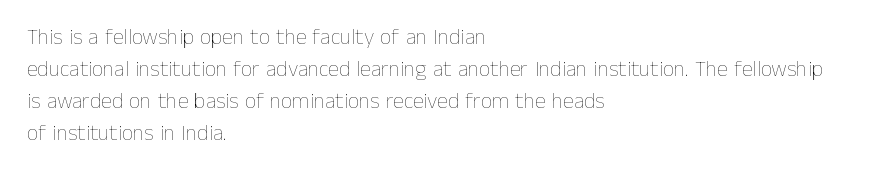
The image shows 22 px text type, upright; set left-aligned, normal line spacing (1.46x), normal letter spacing, not underlined.
